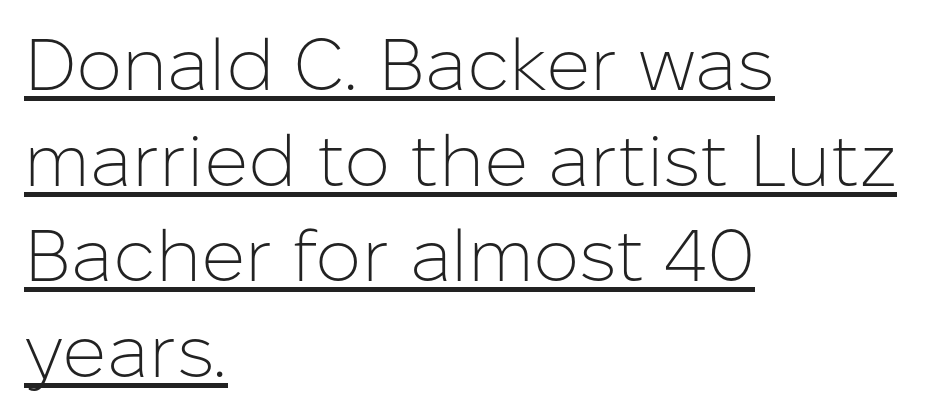
Q: Is the text bold? A: No.
Q: Is the text italic (slanted)? A: No, it is upright.
Q: Is the typeface a serif or a sans-serif typeface? A: Sans-serif.
Q: Is the text underlined? A: Yes.
Q: How is the paragraph aligned? A: Left-aligned.
Q: Is the spacing between letters normal or unusually wide? A: Normal.
Q: Is the spacing between lines tight, normal or loose? A: Normal.
Q: Width (condensed, normal, or wide)? A: Normal.
Q: Stroke contrast? A: Low.
Q: x-height? A: Medium.
Q: Monospaced? A: No.
